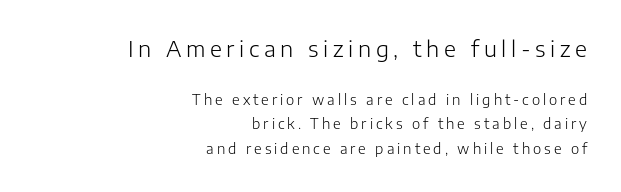
The image shows 22 px text type, upright; set right-aligned, line spacing 1.74x, unusually wide letter spacing (+0.21 em), not underlined; the first (top) block is 1.57x larger.
